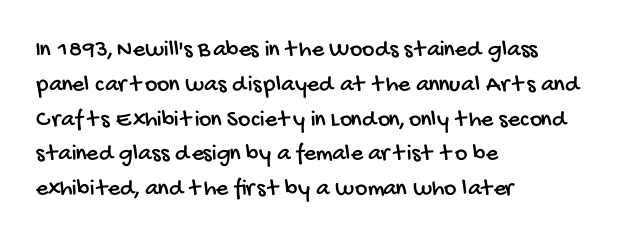
The image shows 24 px text type; set left-aligned, normal line spacing (1.45x), normal letter spacing, not underlined.
